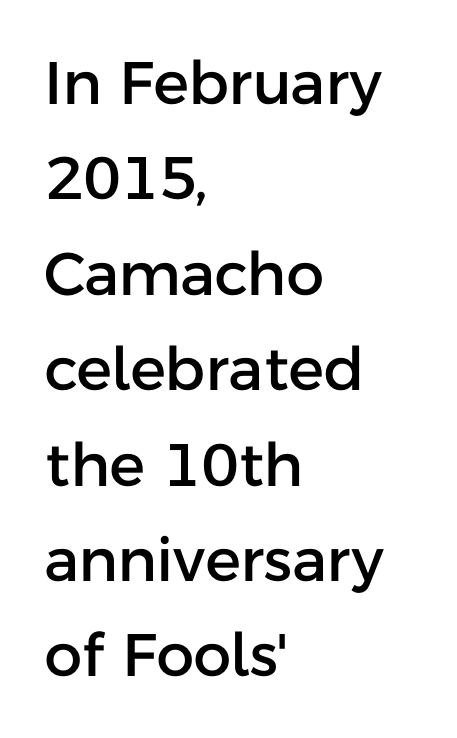
Q: Is the text italic (slanted)? A: No, it is upright.
Q: Is the typeface a serif or a sans-serif typeface? A: Sans-serif.
Q: Is the text underlined? A: No.
Q: How is the paragraph aligned? A: Left-aligned.
Q: Is the spacing between letters normal or unusually wide? A: Normal.
Q: Is the spacing between lines tight, normal or loose? A: Normal.
Q: Width (condensed, normal, or wide)? A: Normal.
Q: Stroke contrast? A: Low.
Q: x-height? A: Medium.
Q: Monospaced? A: No.
